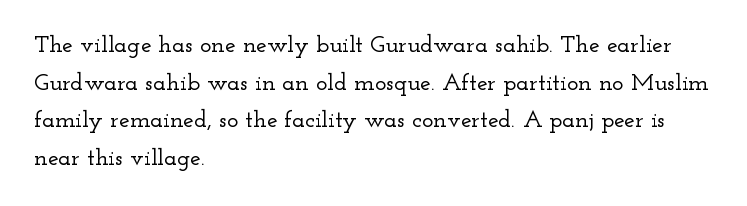
The image shows 24 px text type, upright; set left-aligned, normal line spacing (1.57x), normal letter spacing, not underlined.
